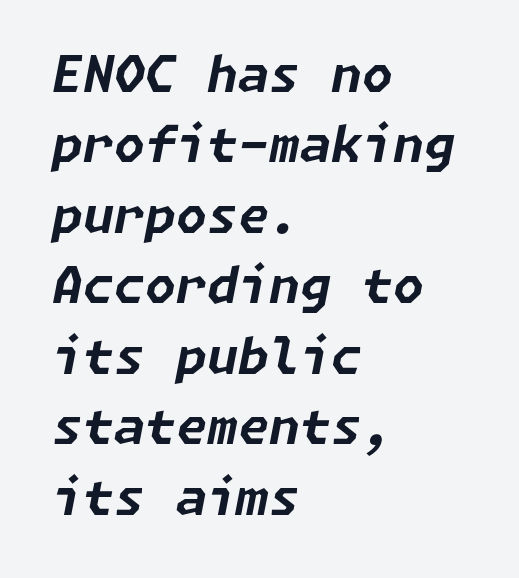
Regular leading. The specimen omits any rule beneath the text block's lines. Style check: oblique. The setting favours the left margin, as ordinary paragraphs usually do. The line texture is even and compact thanks to regular tracking. Summary of weight: heavy, a full bold.
